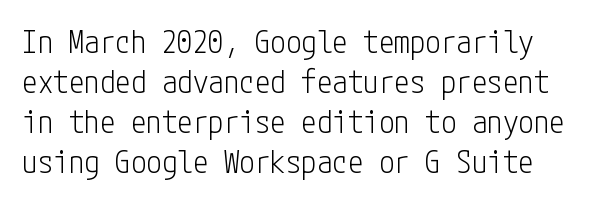
Q: Is the text bold? A: No.
Q: Is the text italic (slanted)? A: No, it is upright.
Q: Is the typeface a serif or a sans-serif typeface? A: Sans-serif.
Q: Is the text underlined? A: No.
Q: Is the spacing between letters normal or unusually wide? A: Normal.
Q: Is the spacing between lines tight, normal or loose? A: Normal.
Q: Width (condensed, normal, or wide)? A: Condensed.
Q: Stroke contrast? A: Low.
Q: x-height? A: Medium.
